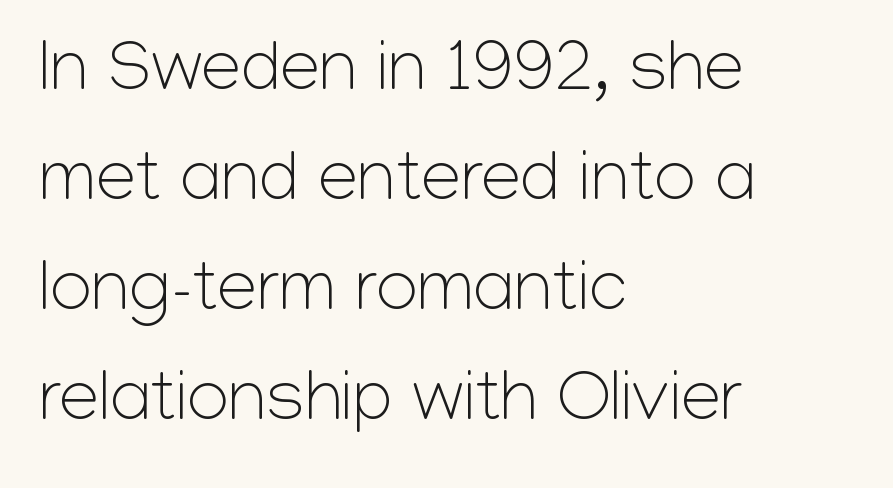
The image shows 72 px light sans-serif type, upright; set left-aligned, normal line spacing (1.53x), normal letter spacing, not underlined; low stroke contrast and a medium x-height.
